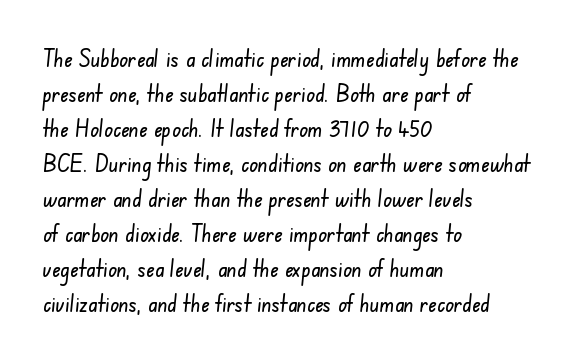
Line starts are locked; line ends wander. Summary of vertical rhythm: regular, with standard interline spacing. What stands out about the letter spacing? Nothing — it is the standard amount. Each row of text sits above clean, open space.
